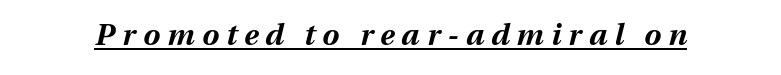
{"italic": "yes", "lean": "right", "slant_degrees": 13, "bold": "yes", "weight": "bold", "width": "normal", "stroke_contrast": "medium", "x_height": "medium", "monospaced": "no", "underline": "yes", "letter_spacing": "wide", "letter_spacing_em": 0.24, "glyph_px": 30}
